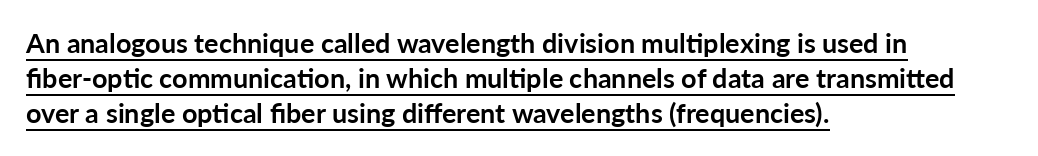
Nothing unusual about the tracking: characters are spaced as the font intends. Students, this is bold: see how much ink each stroke carries. These lines are set flush left with a ragged right edge. Posture: straight, roman, zero tilt.
